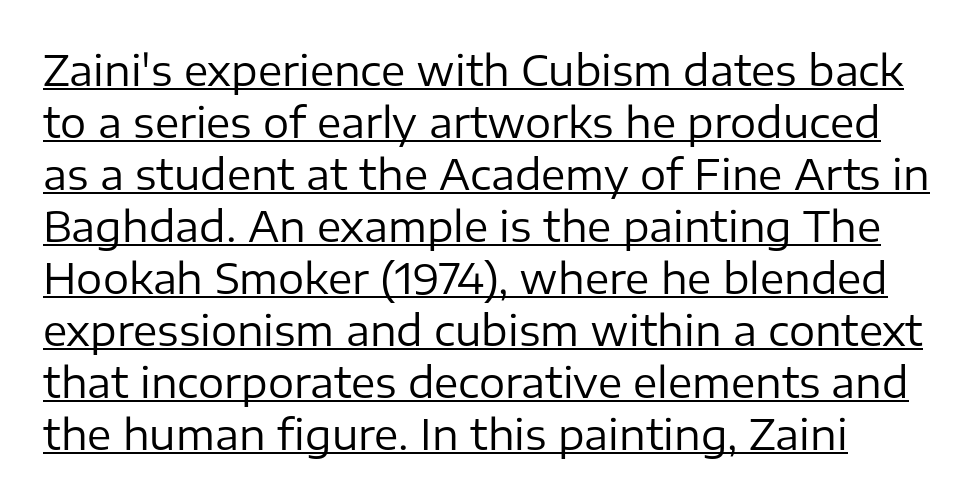
Vertical spacing — default. The rendered words wear a rule along their underside. Nothing unusual about the tracking: characters are spaced as the font intends. No chunkiness to these letters — they're not bold. Note the varied advance widths — an 'i' is clearly narrower than an 'm'. Is this a sans? Yes — the strokes have no serifs.
